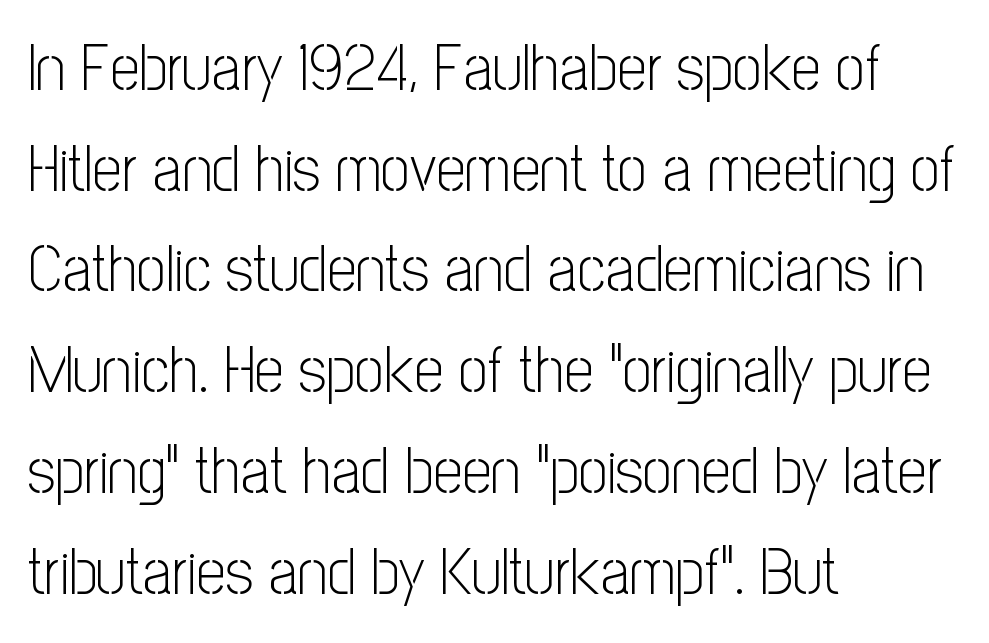
Letter spacing: default. Vertical spacing — default. Note the varied advance widths — an 'i' is clearly narrower than an 'm'. The rag falls on the right side of this text block. Weight: in the light-to-regular range. The type sits square on the baseline with zero lean.
